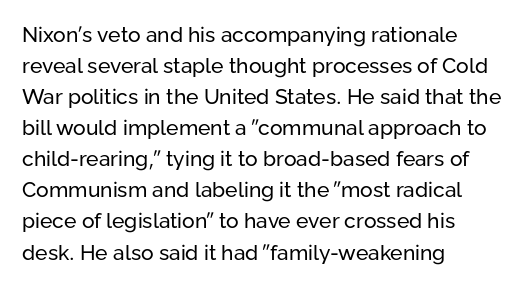
Q: Is the text bold? A: No.
Q: Is the text italic (slanted)? A: No, it is upright.
Q: Is the text underlined? A: No.
Q: How is the paragraph aligned? A: Left-aligned.
Q: Is the spacing between letters normal or unusually wide? A: Normal.
Q: Is the spacing between lines tight, normal or loose? A: Normal.
